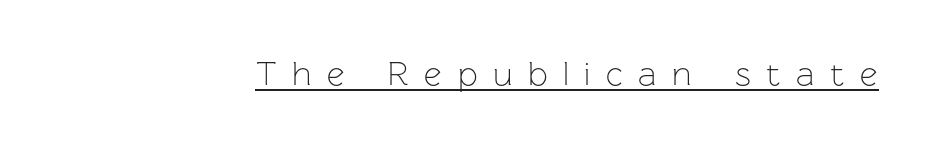
Q: Is the text bold? A: No.
Q: Is the text italic (slanted)? A: No, it is upright.
Q: Is the typeface a serif or a sans-serif typeface? A: Sans-serif.
Q: Is the text underlined? A: Yes.
Q: Is the spacing between letters normal or unusually wide? A: Unusually wide.
Q: Width (condensed, normal, or wide)? A: Normal.
Q: Stroke contrast? A: Low.
Q: x-height? A: Medium.
Q: Monospaced? A: No.
